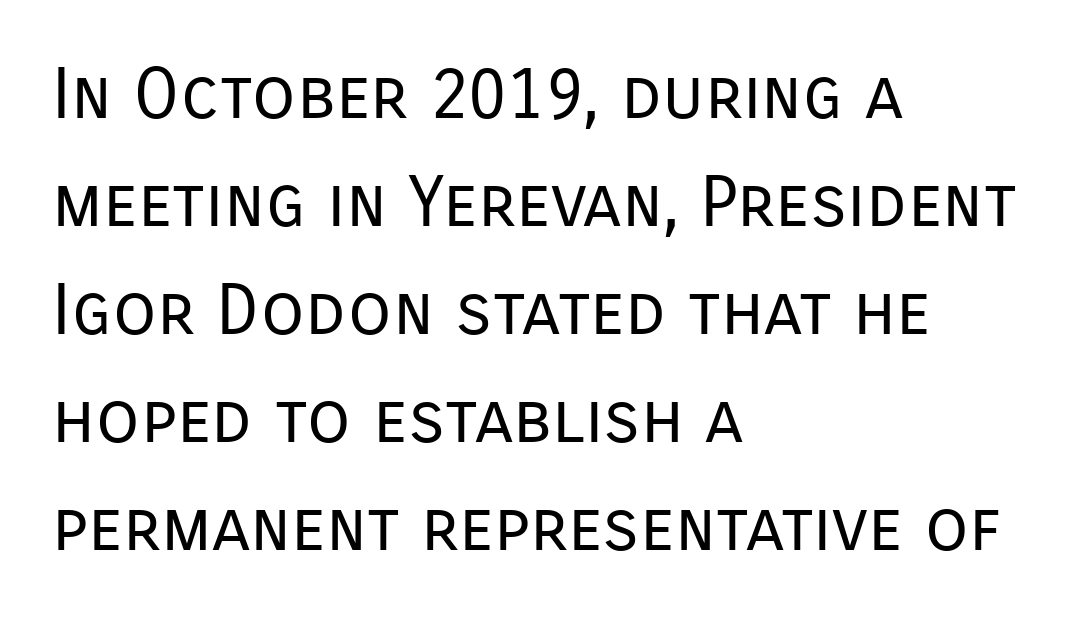
The image shows 71 px regular-weight sans-serif type, upright; set left-aligned, normal line spacing (1.52x), normal letter spacing, not underlined; low stroke contrast and a medium x-height.
